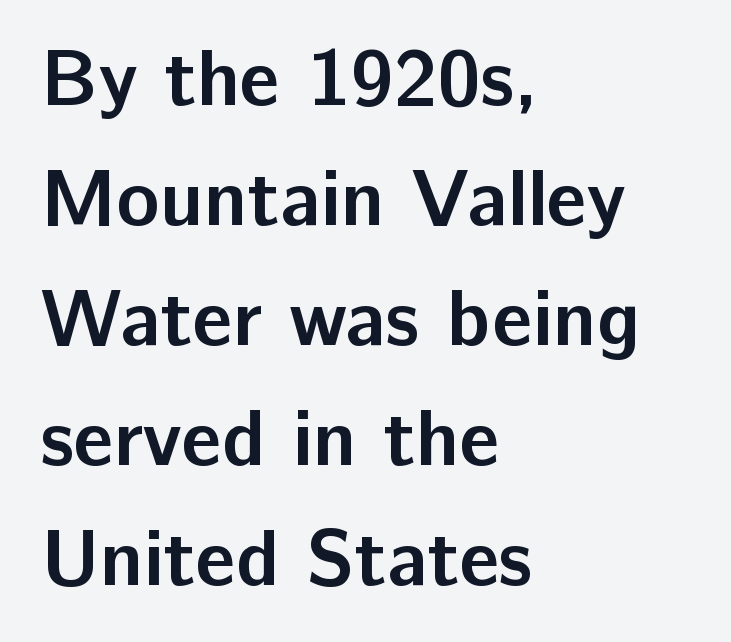
The image shows 80 px semibold sans-serif type, upright; set left-aligned, normal line spacing (1.5x), normal letter spacing, not underlined; low stroke contrast and a medium x-height.
